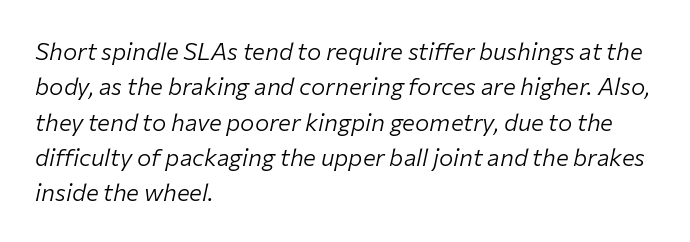
Q: Is the text bold? A: No.
Q: Is the text italic (slanted)? A: Yes, it leans right by about 12 degrees.
Q: Is the text underlined? A: No.
Q: How is the paragraph aligned? A: Left-aligned.
Q: Is the spacing between letters normal or unusually wide? A: Normal.
Q: Is the spacing between lines tight, normal or loose? A: Normal.
